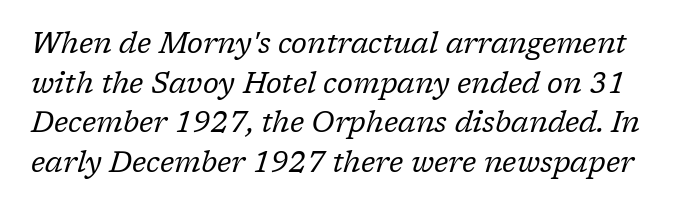
The passage shown is not underscored anywhere. The face looks like a standard text weight, possibly lighter. The rendering applies a slant to the glyphs. The rendering shows small feet on the letterforms — a serif design. You could not count columns in this text — the font is proportionally spaced.
